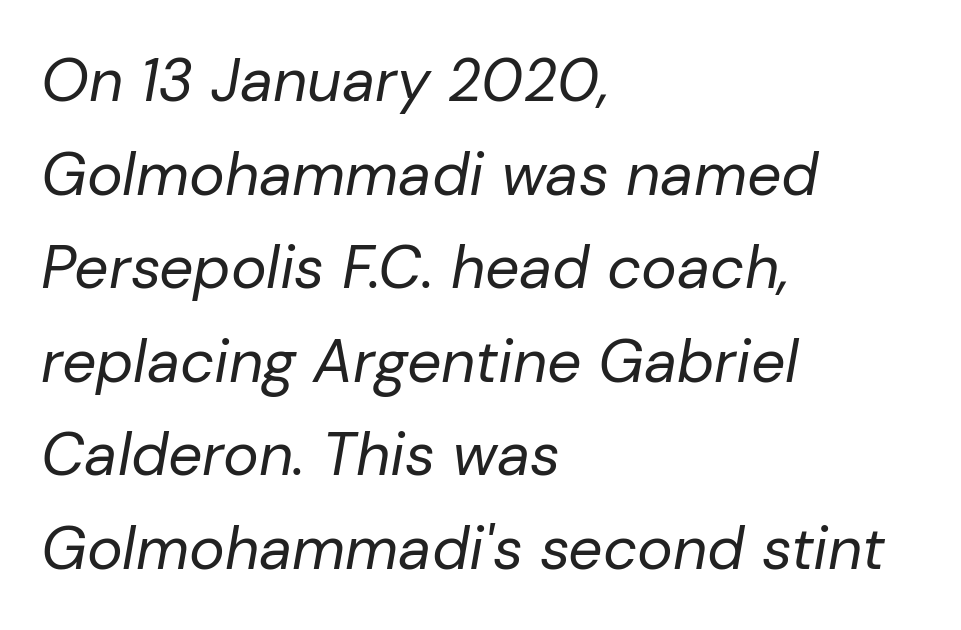
The image shows 60 px regular-weight type, italic (leaning right); set left-aligned, normal line spacing (1.56x), normal letter spacing, not underlined; low stroke contrast and a medium x-height.
